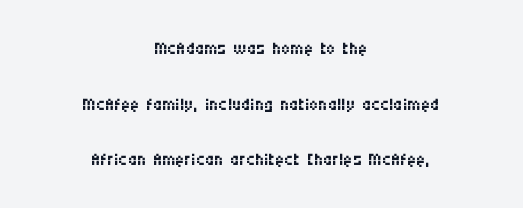
The image shows 25 px text type, upright; set centered, loose line spacing (2.23x), normal letter spacing, not underlined.
